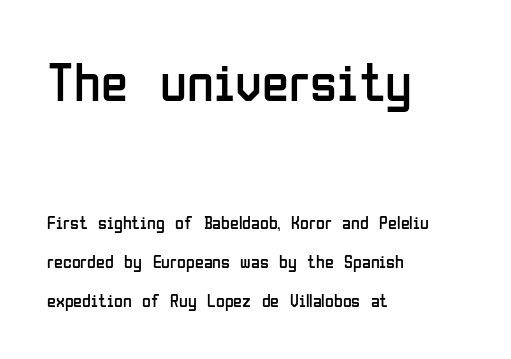
{"serif": "no", "italic": "no", "bold": "no", "weight": "regular", "width": "condensed", "stroke_contrast": "low", "x_height": "medium", "monospaced": "no", "underline": "no", "align": "left", "line_spacing": "loose", "line_spacing_ratio": 2.18, "letter_spacing": "normal", "letter_spacing_em": 0.0, "larger_block": "first", "size_ratio": 3.06, "glyph_px": 55}
